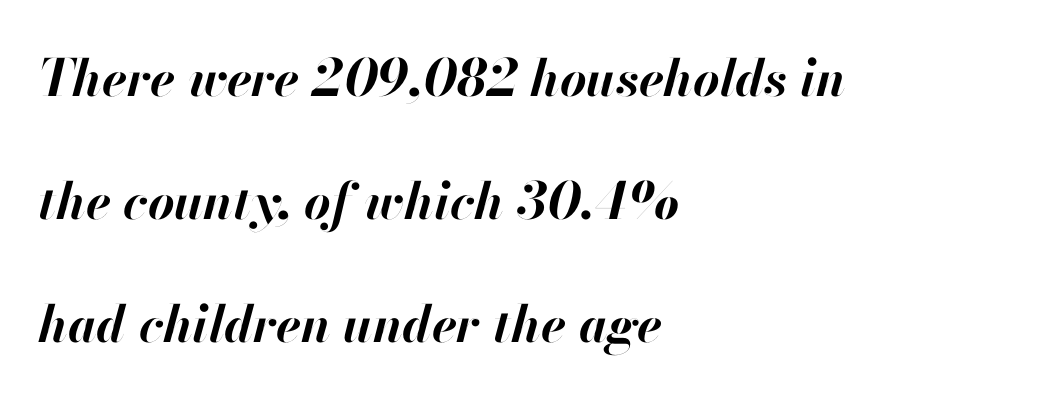
Horizontally, the lines are justified to the leading edge only. Is this a fixed-width face? No — the glyphs have proportional, varying widths. Slanted lettering throughout. Summary of vertical rhythm: relaxed, with wide interline spacing. The space beneath each line is pristine and unruled.
